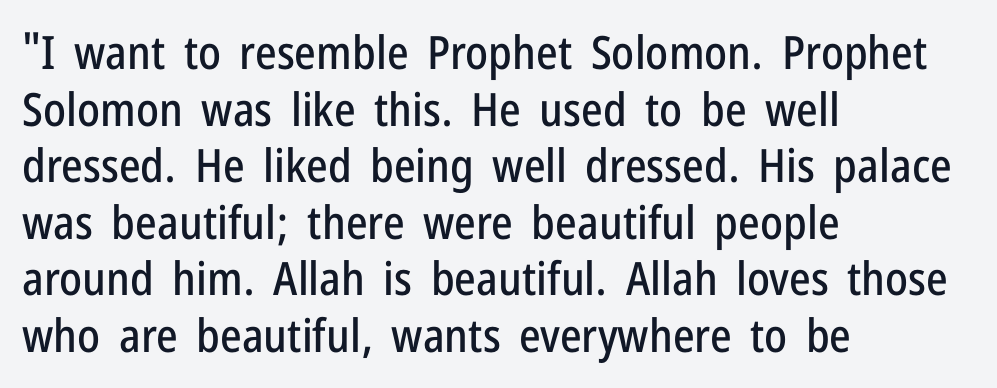
{"serif": "no", "italic": "no", "width": "condensed", "stroke_contrast": "low", "x_height": "medium", "monospaced": "no", "underline": "no", "align": "left", "line_spacing_ratio": 1.23, "letter_spacing": "normal", "letter_spacing_em": 0.0, "glyph_px": 46}
